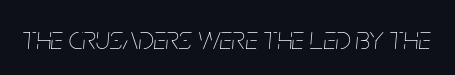
Q: Is the text bold? A: No.
Q: Is the text italic (slanted)? A: Yes, it leans right by about 5 degrees.
Q: Is the text underlined? A: No.
Q: Is the spacing between letters normal or unusually wide? A: Normal.
Q: Width (condensed, normal, or wide)? A: Condensed.
Q: Stroke contrast? A: Low.
Q: x-height? A: Large.
Q: Monospaced? A: No.
